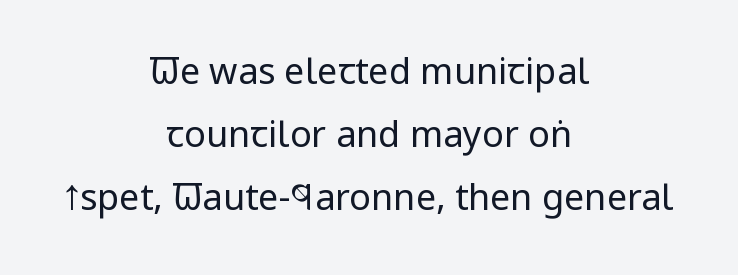
The image shows 36 px regular-weight, condensed sans-serif type, upright; set centered, line spacing 1.75x, normal letter spacing, not underlined; low stroke contrast and a large x-height.
